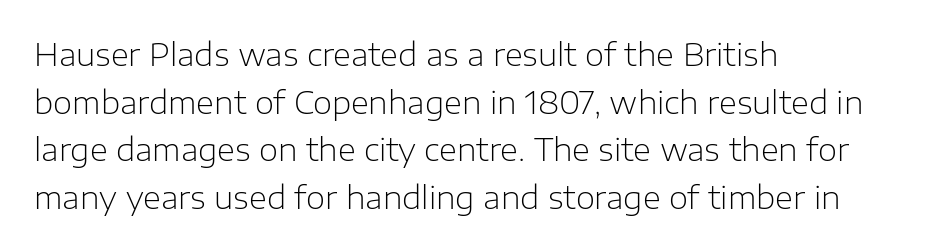
{"serif": "no", "italic": "no", "bold": "no", "weight": "light", "width": "normal", "stroke_contrast": "low", "x_height": "medium", "monospaced": "no", "underline": "no", "align": "left", "line_spacing": "normal", "line_spacing_ratio": 1.54, "letter_spacing": "normal", "letter_spacing_em": 0.0, "glyph_px": 31}
